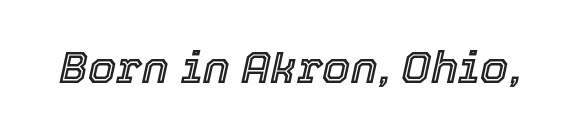
Q: Is the text italic (slanted)? A: Yes, it leans right by about 12 degrees.
Q: Is the text underlined? A: No.
Q: Is the spacing between letters normal or unusually wide? A: Normal.
Q: Width (condensed, normal, or wide)? A: Normal.
Q: x-height? A: Medium.
Q: Monospaced? A: No.
